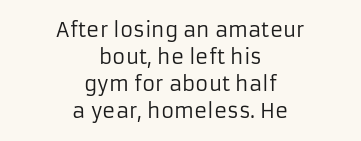
{"italic": "no", "bold": "no", "underline": "no", "align": "center", "line_spacing": "normal", "line_spacing_ratio": 1.35, "letter_spacing": "normal", "letter_spacing_em": 0.0, "glyph_px": 20}
